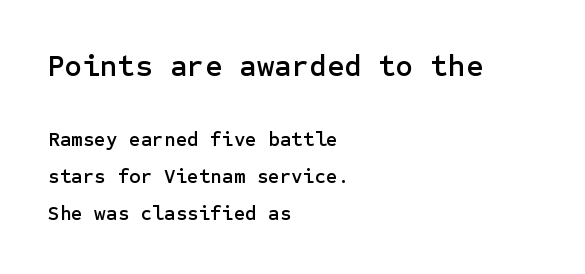
Here the first block reads like a headline and the second like body copy. The lettering holds an erect, upright posture throughout. Check under the words: just untouched page. This sample uses plain, unmodified letter spacing.
